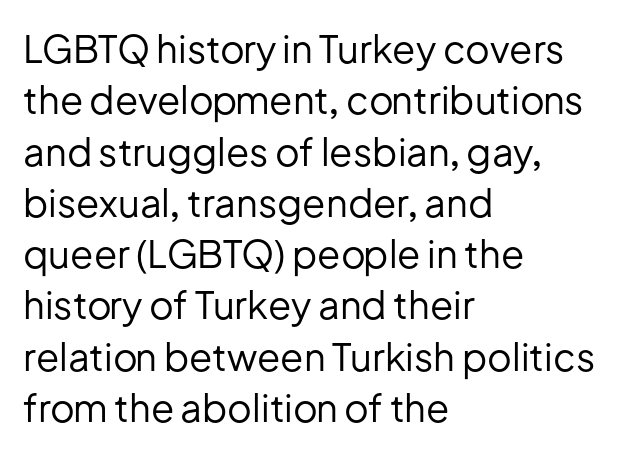
Q: Is the text bold? A: No.
Q: Is the text italic (slanted)? A: No, it is upright.
Q: Is the typeface a serif or a sans-serif typeface? A: Sans-serif.
Q: Is the text underlined? A: No.
Q: How is the paragraph aligned? A: Left-aligned.
Q: Is the spacing between letters normal or unusually wide? A: Normal.
Q: Is the spacing between lines tight, normal or loose? A: Normal.
Q: Width (condensed, normal, or wide)? A: Normal.
Q: Stroke contrast? A: Low.
Q: x-height? A: Medium.
Q: Monospaced? A: No.
